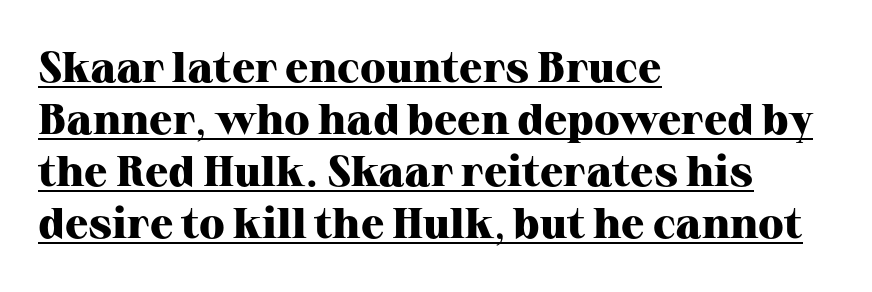
Every word sits above its own underline. A student would call this left alignment; a typographer would say flush left, rag right. A full-strength bold gives these letters their thick strokes. The type family on display is of the serif kind. If you drew a line through each stem, it would be perfectly vertical.
